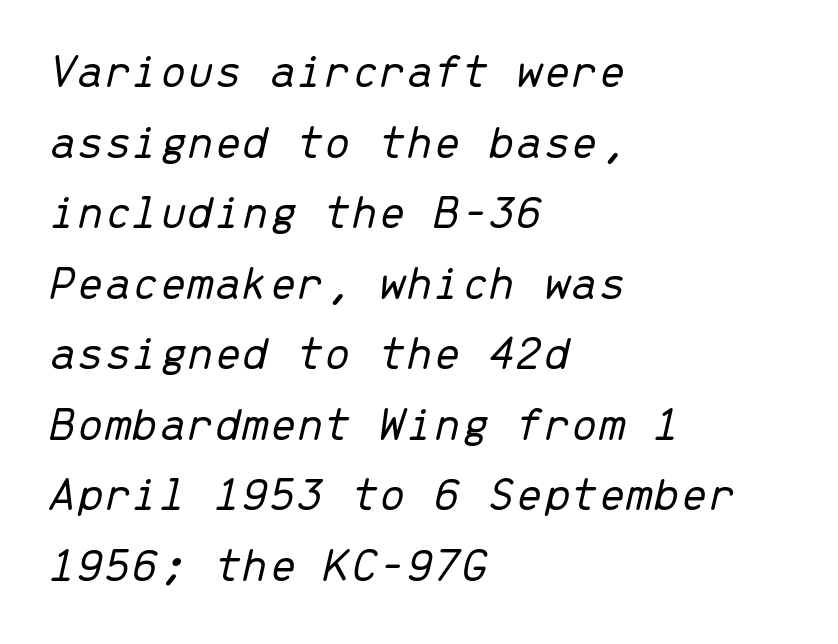
This sample uses an oblique cut, with every glyph tilted off the vertical. Quick note: underline off. Spacing between characters is what you'd get straight out of the box. These lines sit exactly where default settings would place them. One-word summary of the alignment: left.
